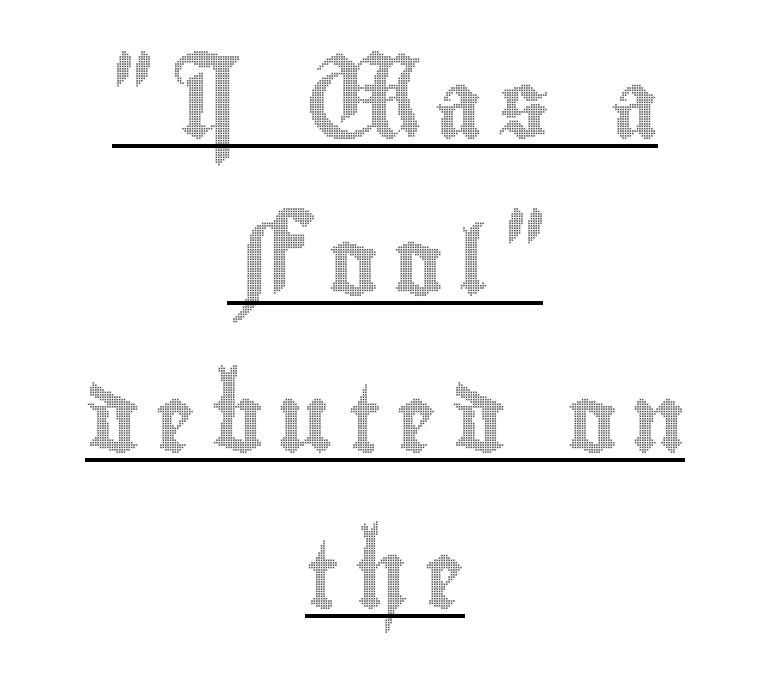
{"italic": "no", "width": "condensed", "x_height": "small", "monospaced": "no", "underline": "yes", "align": "center", "line_spacing": "loose", "line_spacing_ratio": 2.34, "letter_spacing": "wide", "letter_spacing_em": 0.22, "glyph_px": 67}
